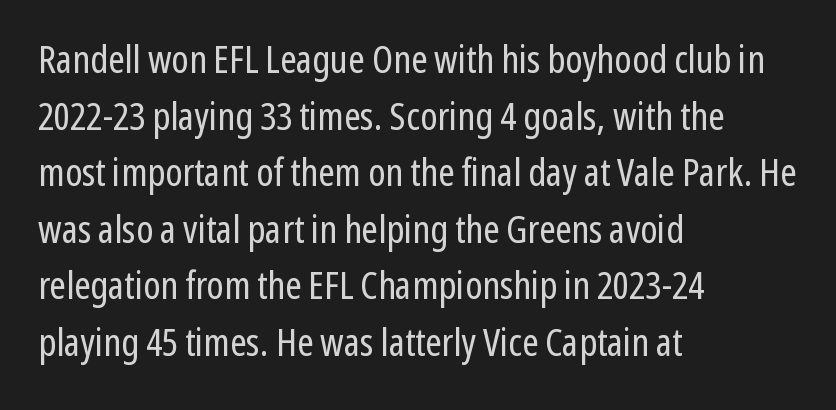
Q: Is the text bold? A: No.
Q: Is the text italic (slanted)? A: No, it is upright.
Q: Is the typeface a serif or a sans-serif typeface? A: Sans-serif.
Q: Is the text underlined? A: No.
Q: How is the paragraph aligned? A: Left-aligned.
Q: Is the spacing between letters normal or unusually wide? A: Normal.
Q: Is the spacing between lines tight, normal or loose? A: Normal.
Q: Width (condensed, normal, or wide)? A: Condensed.
Q: Stroke contrast? A: Low.
Q: x-height? A: Medium.
Q: Monospaced? A: No.
